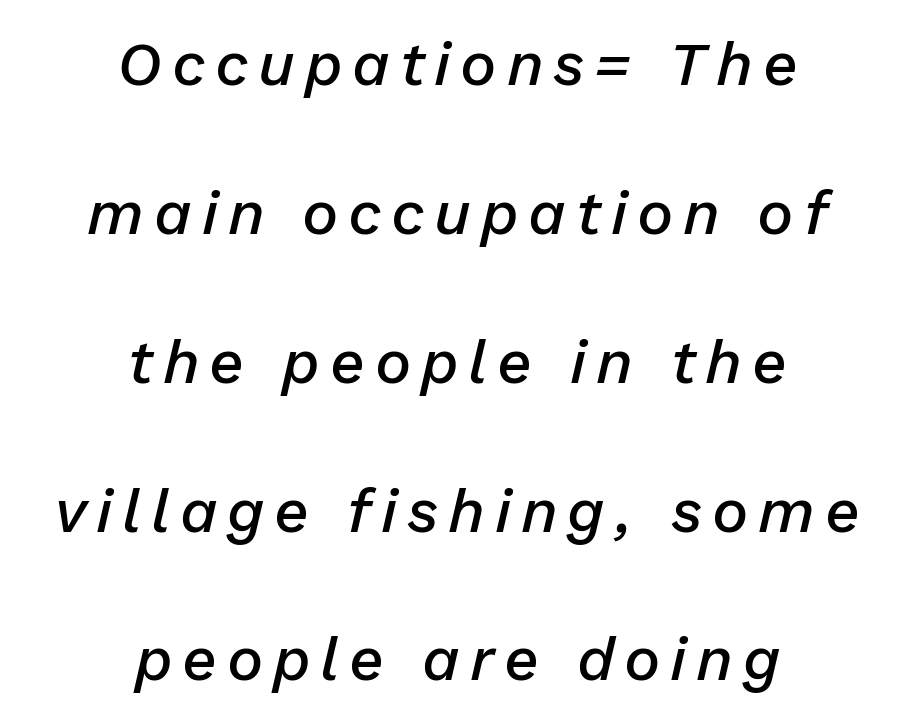
Q: Is the text bold? A: Semi-bold.
Q: Is the text italic (slanted)? A: Yes, it leans right by about 13 degrees.
Q: Is the text underlined? A: No.
Q: How is the paragraph aligned? A: Centered.
Q: Is the spacing between lines tight, normal or loose? A: Loose.
Q: Width (condensed, normal, or wide)? A: Normal.
Q: Stroke contrast? A: Low.
Q: x-height? A: Medium.
Q: Monospaced? A: No.
